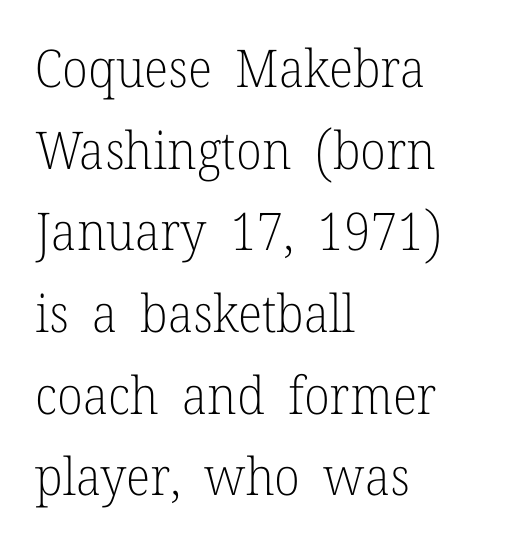
The image shows 52 px light serif type, upright; set left-aligned, normal line spacing (1.57x), normal letter spacing, not underlined; low stroke contrast and a medium x-height.
